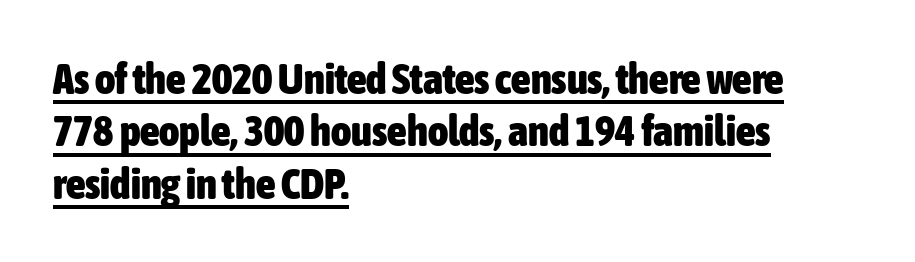
Honestly, the letter spacing is just normal — you wouldn't notice it. In terms of letterform style, serifs are entirely absent. You could not count columns in this text — the font is proportionally spaced. Line starts are locked; line ends wander. In terms of posture, this sample is upright. On the weight axis this lands at bold, roughly 700.
